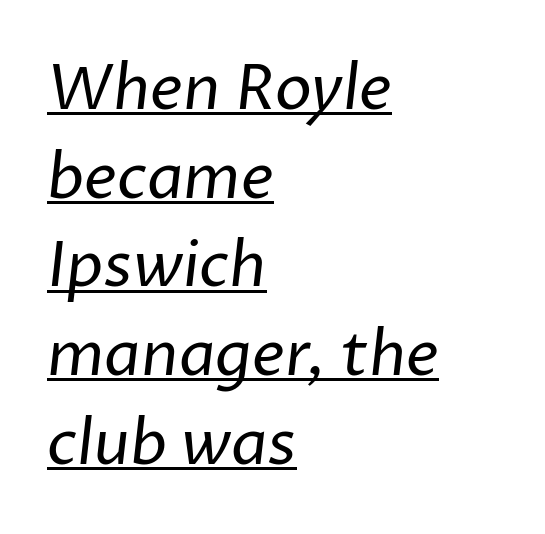
The image shows 62 px regular-weight sans-serif type; set left-aligned, normal line spacing (1.43x), normal letter spacing, underlined; low stroke contrast and a medium x-height.
